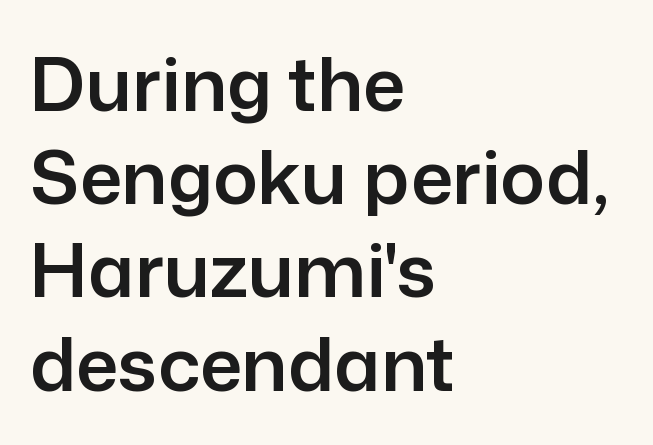
Only glyphs here, with clear space below each row. Reading down the block, your eye returns to a fixed left position each line. This sample uses an upright cut, with every glyph sitting square on the baseline. Regular leading. Note the varied advance widths — an 'i' is clearly narrower than an 'm'. In terms of letterspacing, this is plain default setting.
